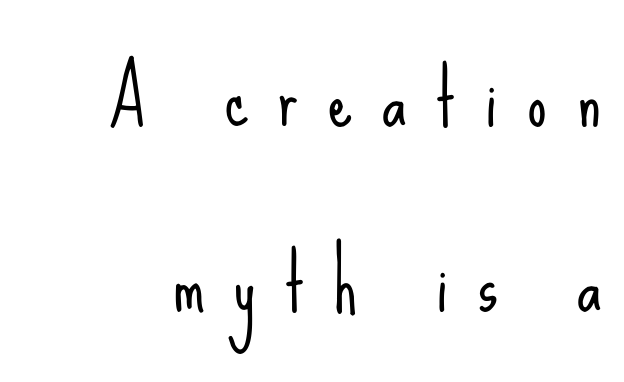
Q: Is the text bold? A: No.
Q: Is the text italic (slanted)? A: No, it is upright.
Q: Is the typeface a serif or a sans-serif typeface? A: Sans-serif.
Q: Is the text underlined? A: No.
Q: Is the spacing between letters normal or unusually wide? A: Unusually wide.
Q: Is the spacing between lines tight, normal or loose? A: Loose.
Q: Width (condensed, normal, or wide)? A: Condensed.
Q: Stroke contrast? A: Low.
Q: x-height? A: Small.
Q: Monospaced? A: No.
